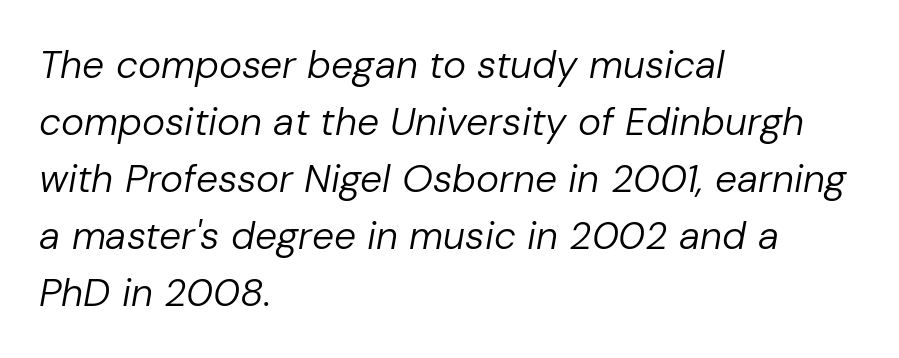
The image shows 39 px regular-weight type, italic (leaning right); set left-aligned, normal line spacing (1.46x), normal letter spacing, not underlined; low stroke contrast and a medium x-height.
